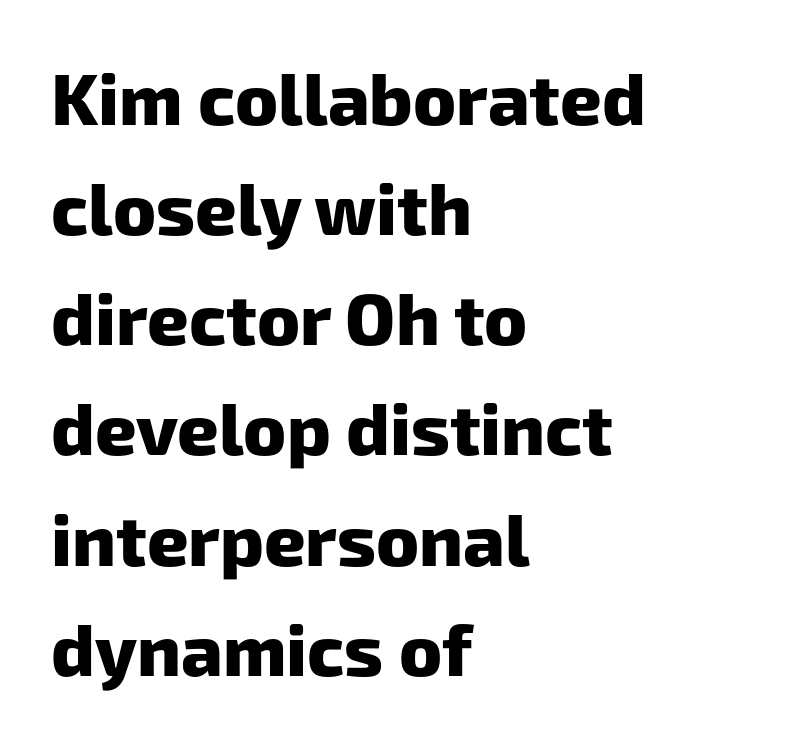
The image shows 72 px heavy sans-serif type; set left-aligned, normal line spacing (1.53x), normal letter spacing, not underlined; low stroke contrast and a medium x-height.
